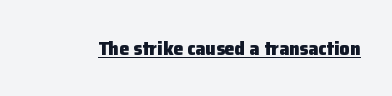
Weight: bold. Is the letter spacing exaggerated? No — it looks like the ordinary default. In designer terms, the underline attribute is active on this setting. A roman cut, with each character standing at attention.
